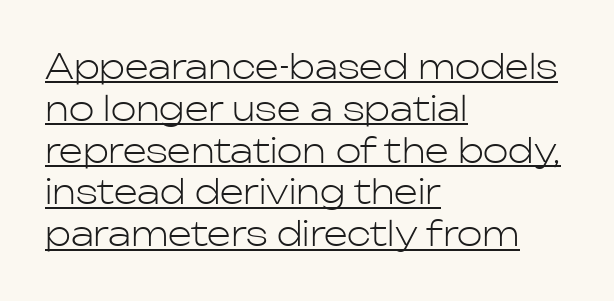
{"serif": "no", "italic": "no", "bold": "no", "weight": "light", "width": "normal", "stroke_contrast": "low", "x_height": "medium", "monospaced": "no", "underline": "yes", "align": "left", "line_spacing_ratio": 1.23, "letter_spacing": "normal", "letter_spacing_em": 0.0, "glyph_px": 34}
